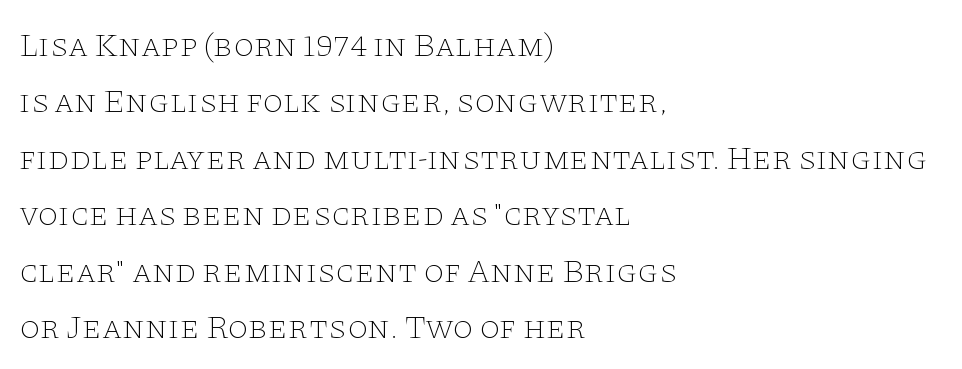
A quiet, ordinary-to-light weight characterises the typeface. The tracking reads as untouched default to a designer's eye. This sample has the flowing, uneven cadence of proportional lettering. Ascenders rise straight up at ninety degrees. The glyphs in this specimen are seriffed. The lines are quadded left.
